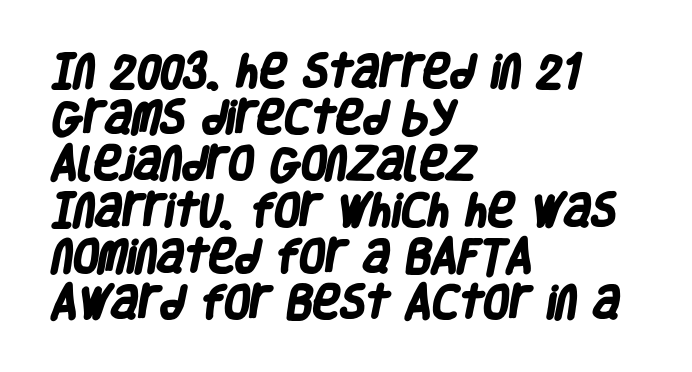
{"serif": "no", "bold": "yes", "weight": "heavy", "width": "condensed", "stroke_contrast": "low", "x_height": "large", "monospaced": "no", "underline": "no", "align": "left", "line_spacing": "normal", "line_spacing_ratio": 1.25, "letter_spacing": "normal", "letter_spacing_em": 0.0, "glyph_px": 37}
